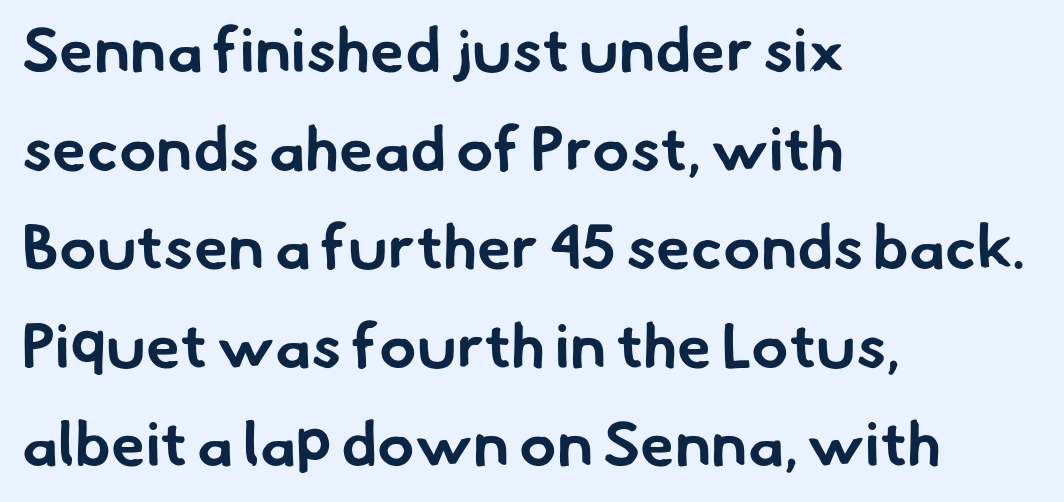
The image shows 62 px bold sans-serif type; set left-aligned, normal line spacing (1.59x), normal letter spacing, not underlined; low stroke contrast and a small x-height.
